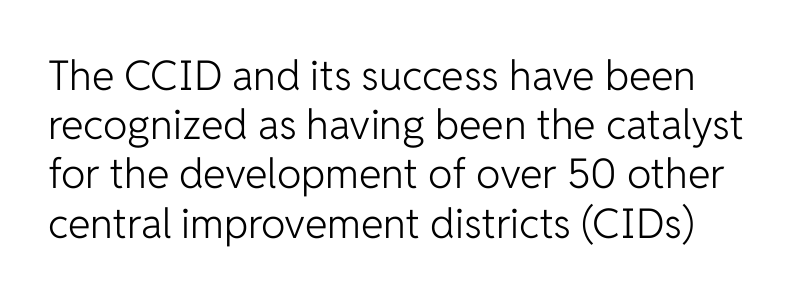
Q: Is the text bold? A: No.
Q: Is the text italic (slanted)? A: No, it is upright.
Q: Is the typeface a serif or a sans-serif typeface? A: Sans-serif.
Q: Is the text underlined? A: No.
Q: Is the spacing between letters normal or unusually wide? A: Normal.
Q: Width (condensed, normal, or wide)? A: Normal.
Q: Stroke contrast? A: Low.
Q: x-height? A: Medium.
Q: Monospaced? A: No.
